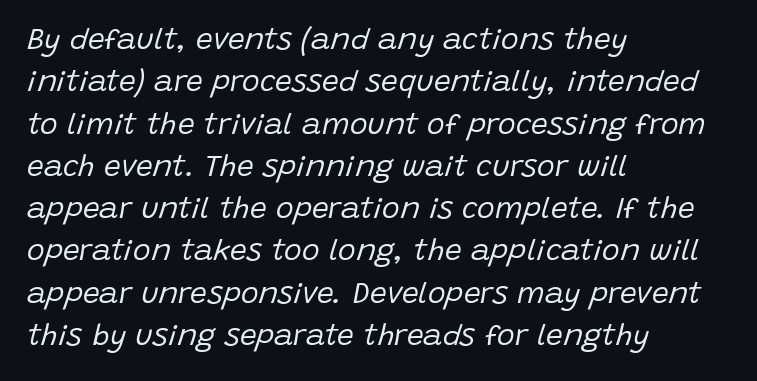
Is the type slanted? Yes — the strokes lean at a clear angle. The lines in this sample share a left origin and differ only in where they stop. The face looks like a standard text weight, possibly lighter. Each row of text sits above clean, open space.
